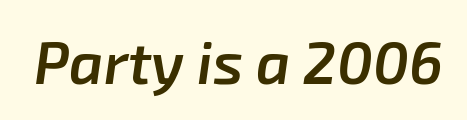
The image shows 59 px semibold type, italic (leaning right); set normal letter spacing, not underlined; low stroke contrast and a medium x-height.
